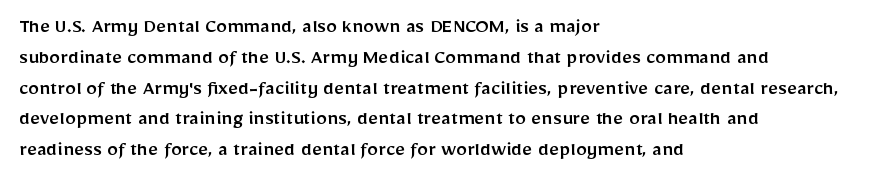
{"italic": "no", "underline": "no", "align": "left", "line_spacing": "normal", "line_spacing_ratio": 1.4, "letter_spacing": "normal", "letter_spacing_em": 0.0, "glyph_px": 22}
